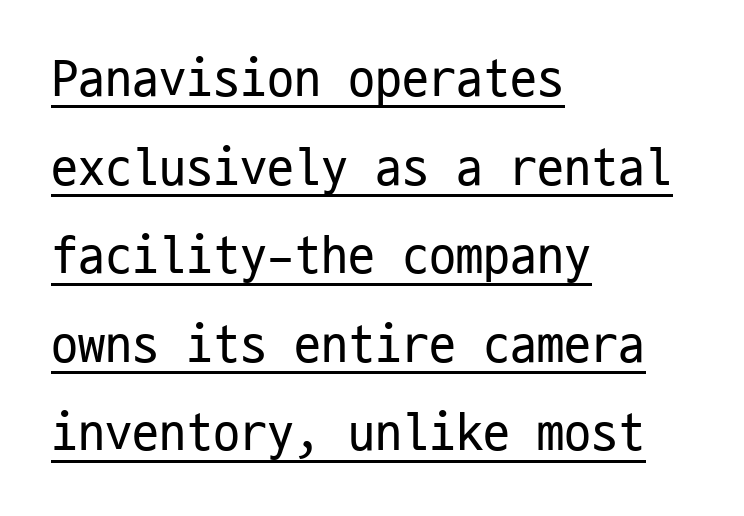
The image shows 54 px regular-weight, condensed sans-serif type, upright, monospaced; set left-aligned, normal line spacing (1.64x), normal letter spacing, underlined; low stroke contrast and a medium x-height.
